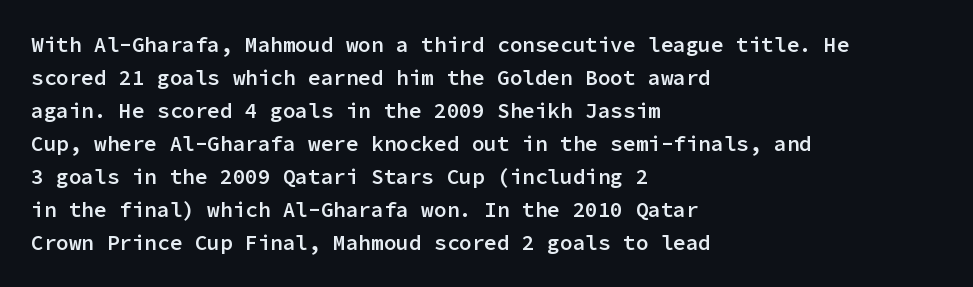
{"italic": "no", "bold": "semi", "underline": "no", "align": "left", "line_spacing": "normal", "line_spacing_ratio": 1.57, "letter_spacing": "normal", "letter_spacing_em": 0.0, "glyph_px": 21}
